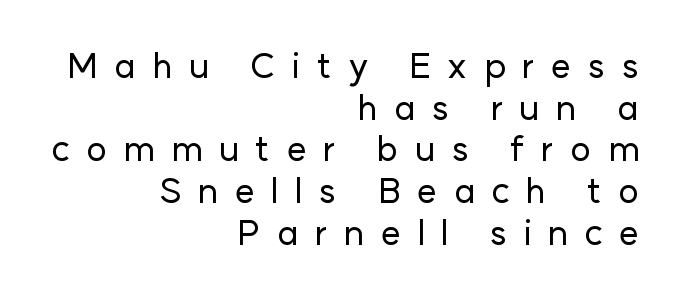
{"serif": "no", "italic": "no", "width": "normal", "stroke_contrast": "low", "x_height": "medium", "monospaced": "no", "underline": "no", "align": "right", "line_spacing_ratio": 1.19, "letter_spacing": "wide", "letter_spacing_em": 0.47, "glyph_px": 35}
